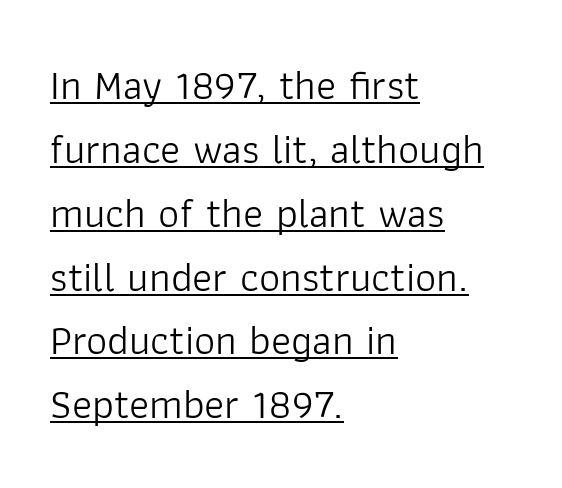
Q: Is the text bold? A: No.
Q: Is the text italic (slanted)? A: No, it is upright.
Q: Is the typeface a serif or a sans-serif typeface? A: Sans-serif.
Q: Is the text underlined? A: Yes.
Q: How is the paragraph aligned? A: Left-aligned.
Q: Is the spacing between letters normal or unusually wide? A: Normal.
Q: Is the spacing between lines tight, normal or loose? A: Normal.
Q: Width (condensed, normal, or wide)? A: Normal.
Q: Stroke contrast? A: Low.
Q: x-height? A: Medium.
Q: Monospaced? A: No.
